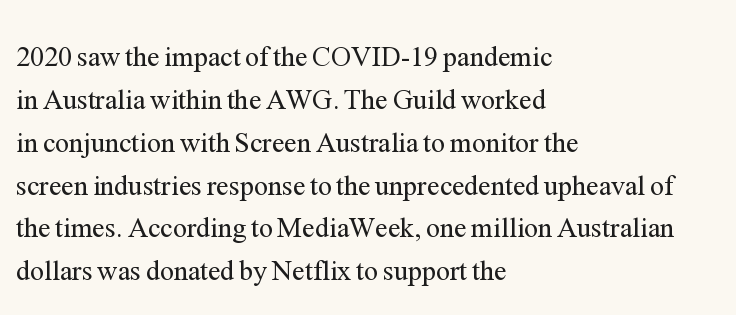
Nothing unusual about the tracking: characters are spaced as the font intends. Anything drawn beneath the words? Only blank space. Students, observe: this is what conventionally led text looks like. Typeset ragged right — the left edge is the straight one.
